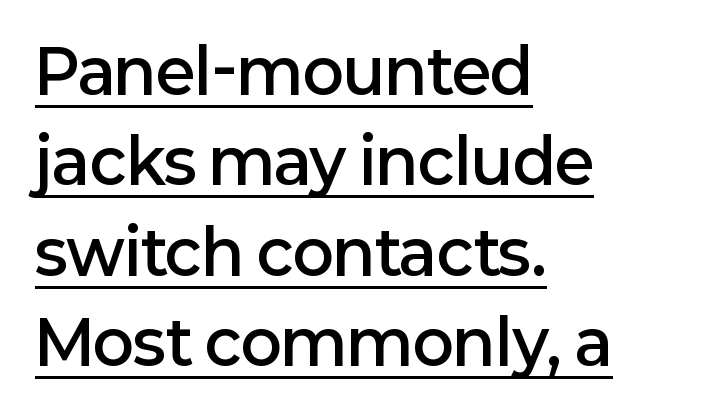
As a designer I'd log this as weight 600, semibold. The letters advance in unequal steps, a hallmark of proportional type. Characters follow at the spacing the type designer built in. Type style note: lacks serifs. A continuous stroke trails under the words, as in a hyperlink. Leftover space on each line is placed entirely after the last word.
